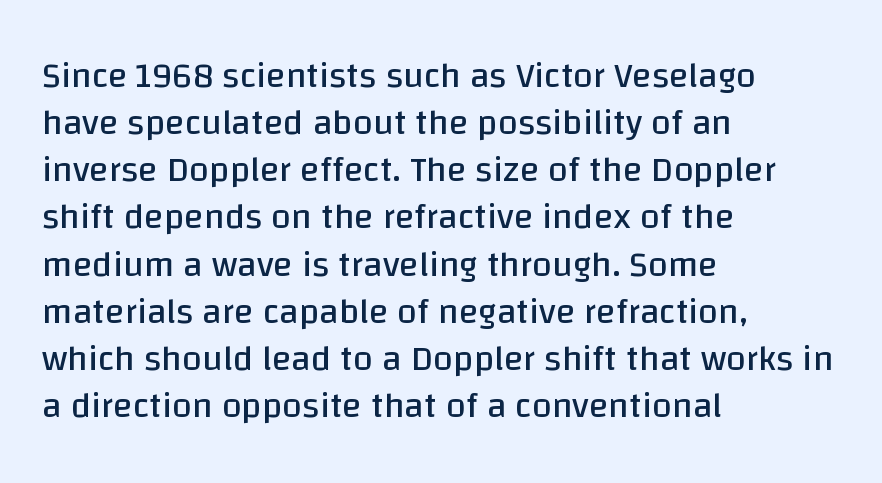
The image shows 36 px regular-weight sans-serif type, upright; set left-aligned, normal line spacing (1.31x), normal letter spacing, not underlined; low stroke contrast and a large x-height.
